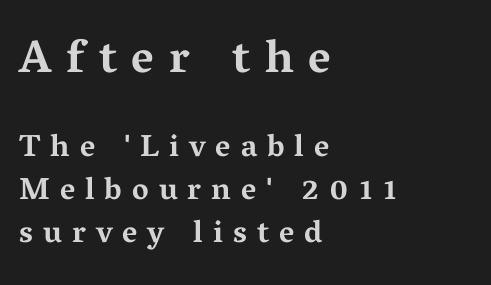
Q: Is the text bold? A: Yes.
Q: Is the text italic (slanted)? A: No, it is upright.
Q: Is the typeface a serif or a sans-serif typeface? A: Serif.
Q: Is the text underlined? A: No.
Q: How is the paragraph aligned? A: Left-aligned.
Q: Is the spacing between letters normal or unusually wide? A: Unusually wide.
Q: Is the spacing between lines tight, normal or loose? A: Normal.
Q: Which block of text is set in a larger size, the first (top) or the second (bottom)? A: The first (top) one.
Q: Width (condensed, normal, or wide)? A: Wide.
Q: Stroke contrast? A: Medium.
Q: x-height? A: Medium.
Q: Monospaced? A: No.
